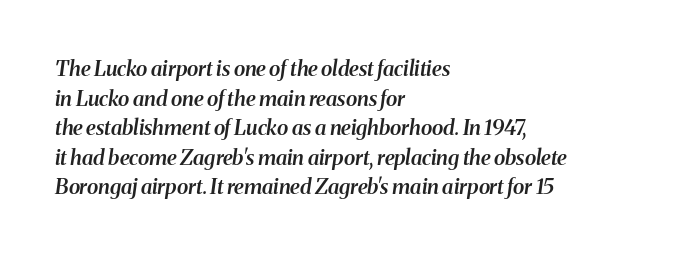
Q: Is the text bold? A: Semi-bold.
Q: Is the text italic (slanted)? A: Yes, it leans right by about 8 degrees.
Q: Is the text underlined? A: No.
Q: How is the paragraph aligned? A: Left-aligned.
Q: Is the spacing between letters normal or unusually wide? A: Normal.
Q: Is the spacing between lines tight, normal or loose? A: Normal.
